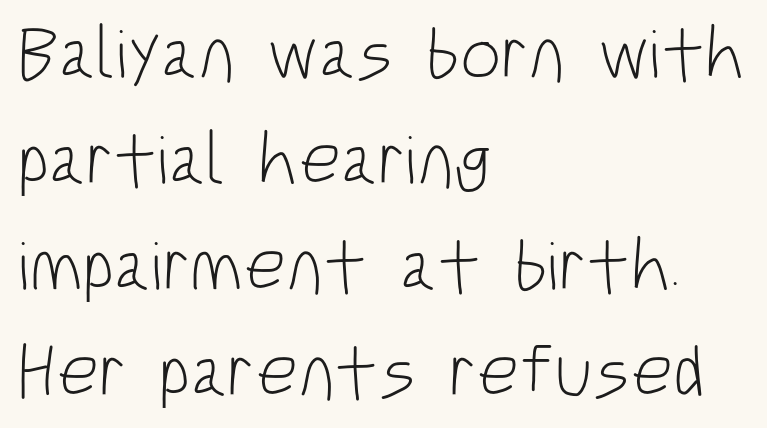
Q: Is the text bold? A: No.
Q: Is the text italic (slanted)? A: No, it is upright.
Q: Is the typeface a serif or a sans-serif typeface? A: Sans-serif.
Q: Is the text underlined? A: No.
Q: How is the paragraph aligned? A: Left-aligned.
Q: Is the spacing between letters normal or unusually wide? A: Normal.
Q: Is the spacing between lines tight, normal or loose? A: Normal.
Q: Width (condensed, normal, or wide)? A: Condensed.
Q: Stroke contrast? A: Low.
Q: x-height? A: Large.
Q: Monospaced? A: No.
